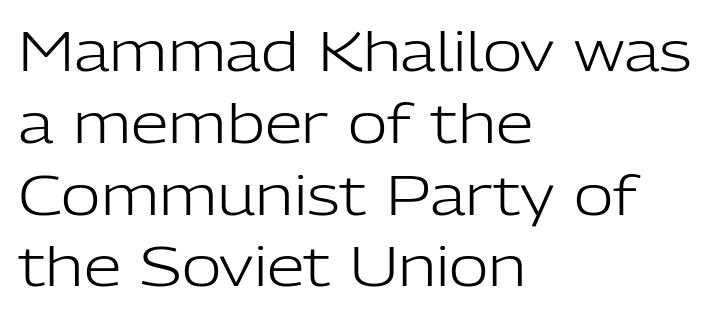
Q: Is the text bold? A: No.
Q: Is the text italic (slanted)? A: No, it is upright.
Q: Is the typeface a serif or a sans-serif typeface? A: Sans-serif.
Q: Is the text underlined? A: No.
Q: How is the paragraph aligned? A: Left-aligned.
Q: Is the spacing between letters normal or unusually wide? A: Normal.
Q: Is the spacing between lines tight, normal or loose? A: Normal.
Q: Width (condensed, normal, or wide)? A: Normal.
Q: Stroke contrast? A: Low.
Q: x-height? A: Medium.
Q: Monospaced? A: No.
